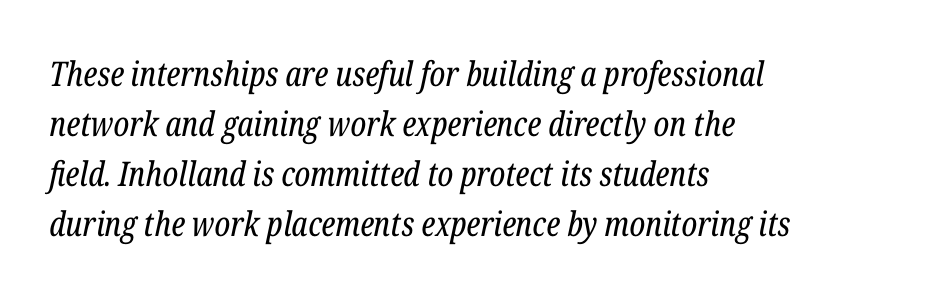
The image shows 34 px regular-weight, condensed serif type, italic (leaning right); set left-aligned, normal line spacing (1.47x), normal letter spacing, not underlined; low stroke contrast and a medium x-height.
